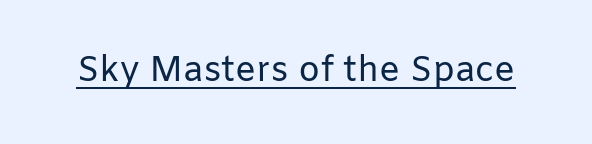
The image shows 35 px regular-weight sans-serif type, upright; set normal letter spacing, underlined; low stroke contrast and a medium x-height.
